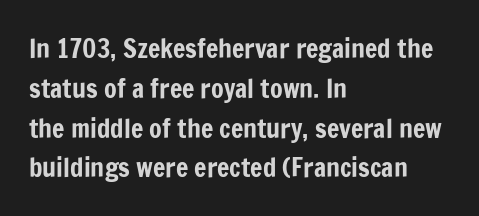
Q: Is the text italic (slanted)? A: No, it is upright.
Q: Is the text underlined? A: No.
Q: How is the paragraph aligned? A: Left-aligned.
Q: Is the spacing between letters normal or unusually wide? A: Normal.
Q: Is the spacing between lines tight, normal or loose? A: Normal.
